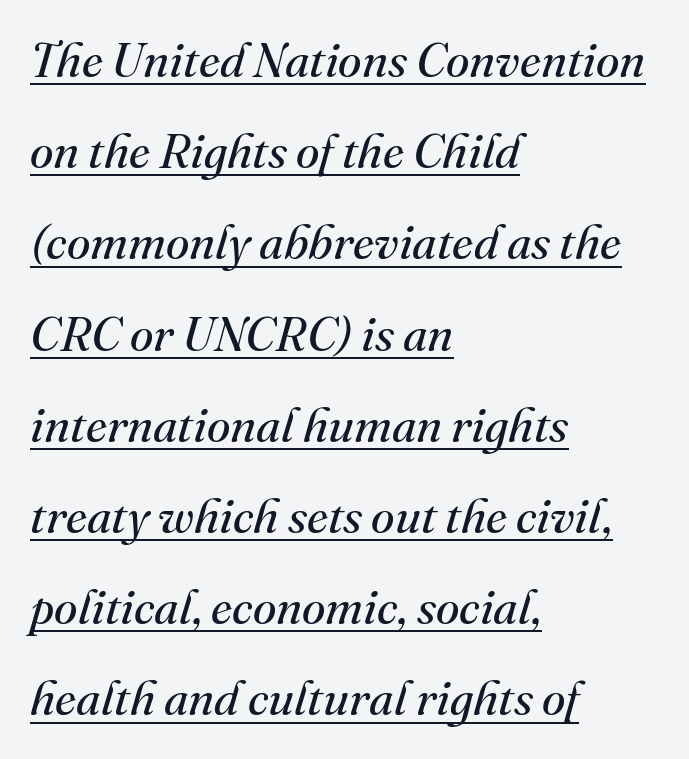
A continuous stroke trails under the words, as in a hyperlink. The typeface has the unassuming heft of standard copy or less. Looks like regular typesetting: each glyph gets only the width it needs. Is the block centered? No — it sits flush against the left margin. Baseline-to-baseline distance is far greater than the letter height. You could call the tracking neutral — neither tight nor loose.
